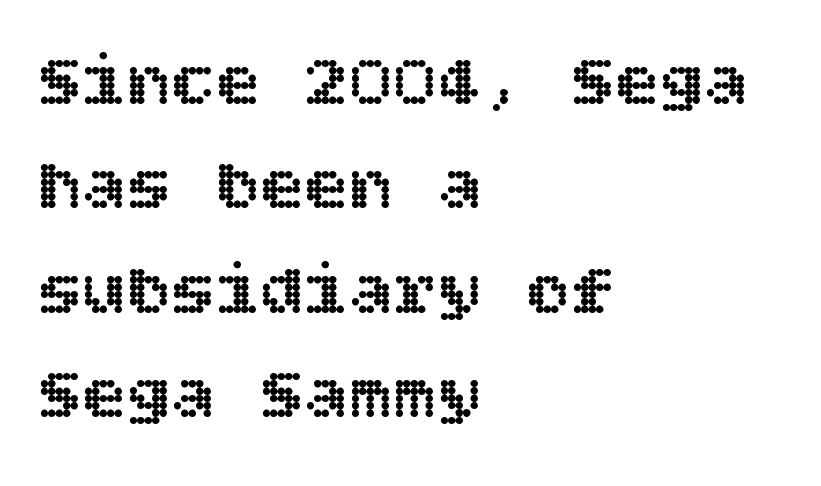
The image shows 74 px text type, upright; set left-aligned, normal line spacing (1.41x), normal letter spacing, not underlined; a large x-height.
